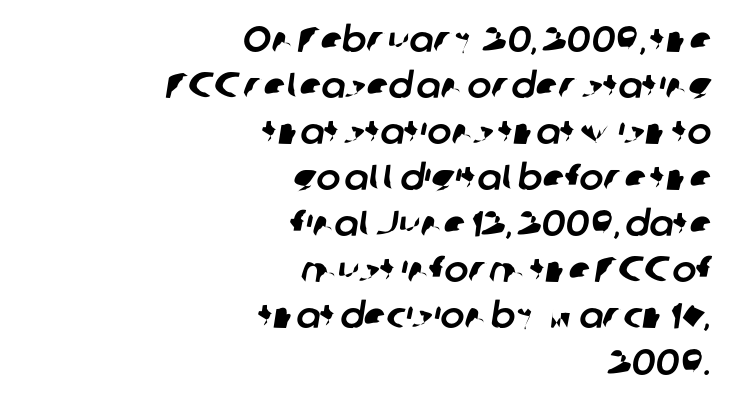
The image shows 36 px sans-serif type; set right-aligned, normal line spacing (1.28x), normal letter spacing, not underlined; low stroke contrast and a medium x-height.
